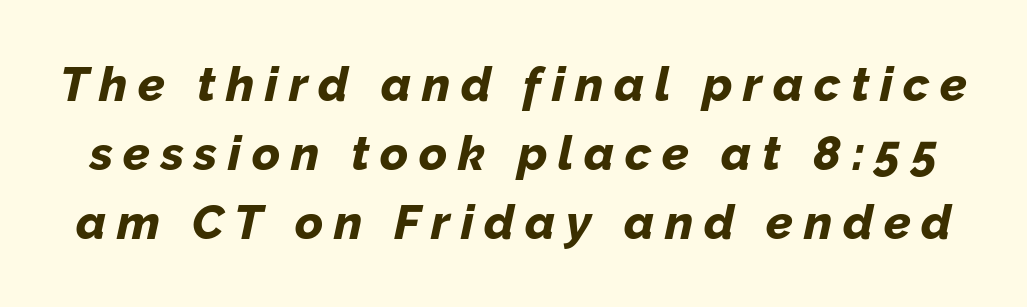
{"italic": "yes", "lean": "right", "slant_degrees": 12, "bold": "yes", "weight": "bold", "width": "normal", "stroke_contrast": "low", "x_height": "medium", "monospaced": "no", "underline": "no", "line_spacing": "normal", "line_spacing_ratio": 1.44, "letter_spacing": "wide", "letter_spacing_em": 0.22, "glyph_px": 48}
